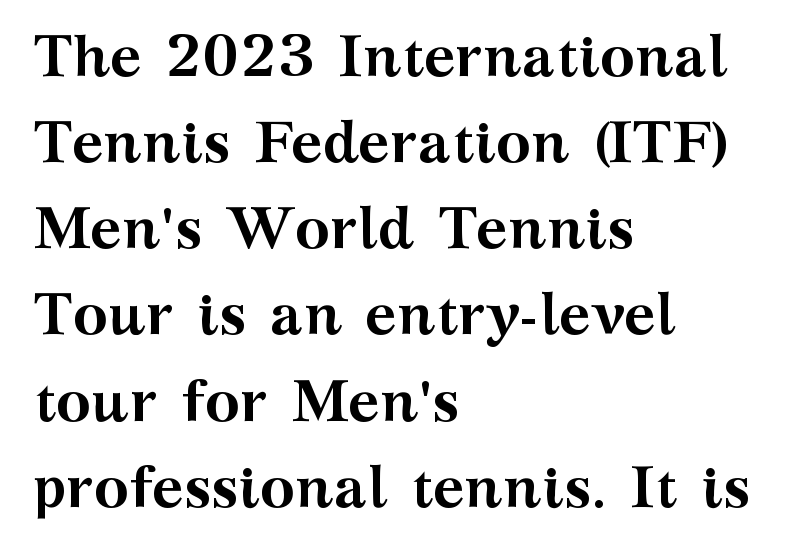
{"serif": "yes", "italic": "no", "bold": "yes", "weight": "semibold", "width": "wide", "stroke_contrast": "medium", "x_height": "medium", "monospaced": "no", "underline": "no", "align": "left", "line_spacing": "normal", "line_spacing_ratio": 1.46, "letter_spacing": "normal", "letter_spacing_em": 0.0, "glyph_px": 59}
